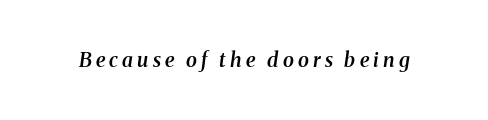
Q: Is the text bold? A: Semi-bold.
Q: Is the text italic (slanted)? A: Yes, it leans right by about 8 degrees.
Q: Is the text underlined? A: No.
Q: Is the spacing between letters normal or unusually wide? A: Unusually wide.
